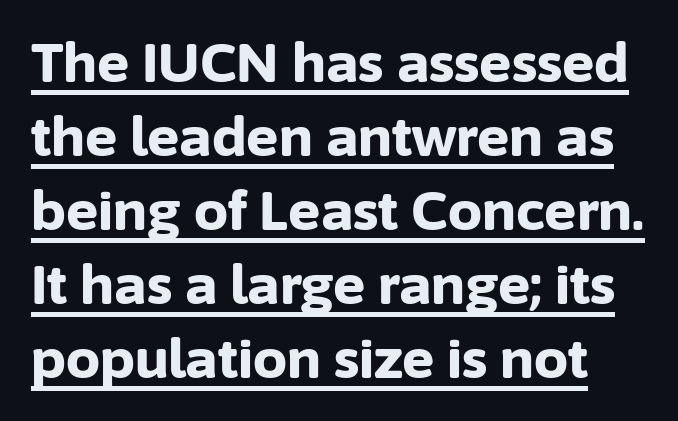
Q: Is the text bold? A: Yes.
Q: Is the text italic (slanted)? A: No, it is upright.
Q: Is the typeface a serif or a sans-serif typeface? A: Sans-serif.
Q: Is the text underlined? A: Yes.
Q: Is the spacing between letters normal or unusually wide? A: Normal.
Q: Is the spacing between lines tight, normal or loose? A: Normal.
Q: Width (condensed, normal, or wide)? A: Normal.
Q: Stroke contrast? A: Low.
Q: x-height? A: Medium.
Q: Monospaced? A: No.
